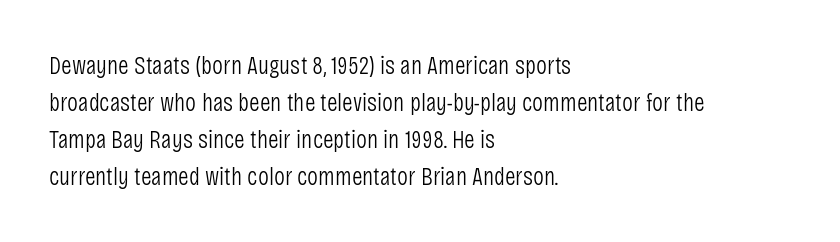
Rule under the text: the space is simply empty. The tracking reads as untouched default to a designer's eye. Compared with a typical body face, this is equally light or lighter still. A student would call this left alignment; a typographer would say flush left, rag right. The rows are spaced the way most documents space them.
